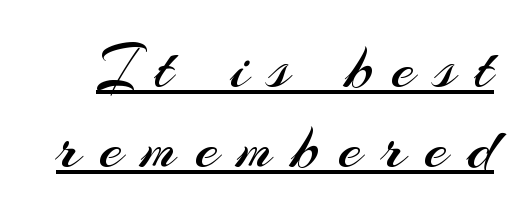
Q: Is the text bold? A: No.
Q: Is the text italic (slanted)? A: Yes.
Q: Is the typeface a serif or a sans-serif typeface? A: Sans-serif.
Q: Is the text underlined? A: Yes.
Q: Is the spacing between letters normal or unusually wide? A: Unusually wide.
Q: Width (condensed, normal, or wide)? A: Normal.
Q: Stroke contrast? A: Medium.
Q: x-height? A: Small.
Q: Monospaced? A: No.
